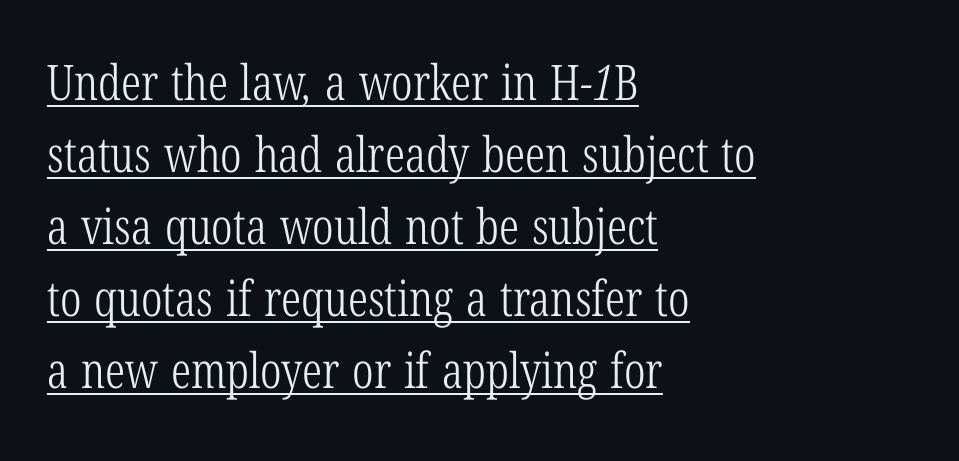
Whoever set this chose a conventional vertical rhythm. The compositor pushed each line to the left boundary. The face used here is proportionally spaced, like ordinary book or web type. The typeface has the unassuming heft of standard copy or less.
